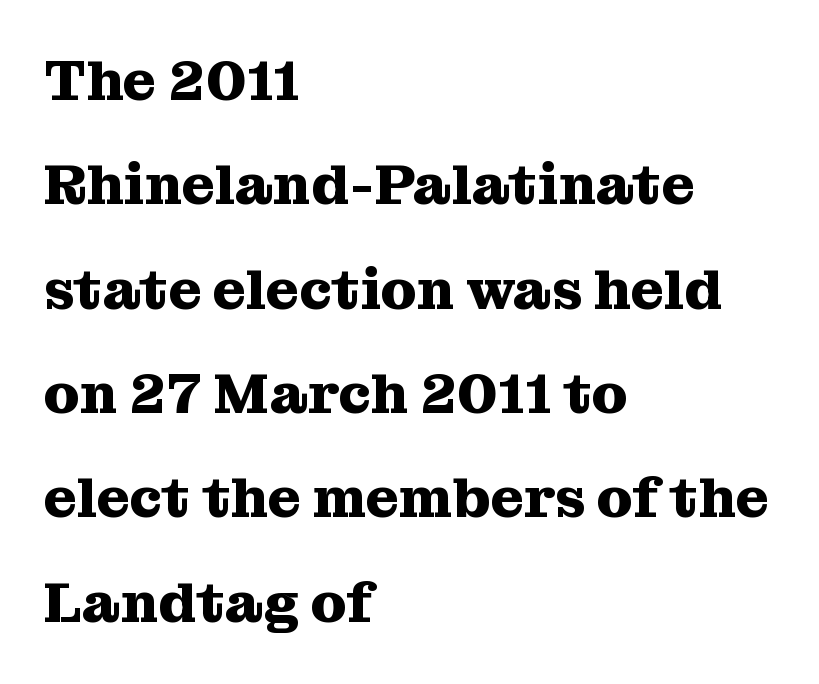
The image shows 57 px heavy serif type, upright; set left-aligned, line spacing 1.83x, normal letter spacing, not underlined; medium stroke contrast and a medium x-height.
